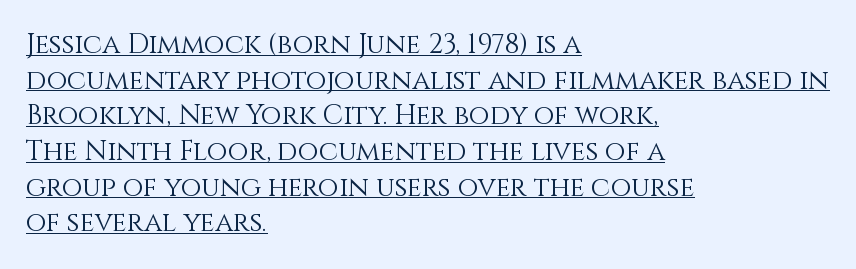
The image shows 27 px text type, upright; set left-aligned, normal line spacing (1.32x), normal letter spacing, underlined.
